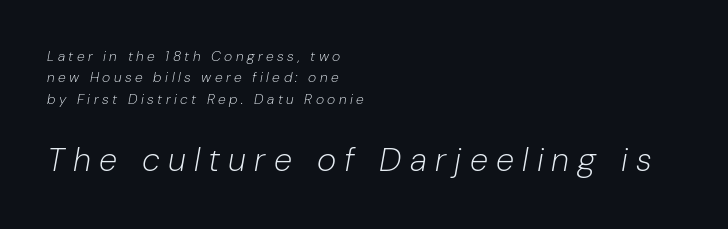
{"italic": "yes", "lean": "right", "slant_degrees": 10, "bold": "no", "weight": "light", "width": "normal", "stroke_contrast": "low", "x_height": "medium", "monospaced": "no", "underline": "no", "align": "left", "line_spacing": "normal", "line_spacing_ratio": 1.53, "letter_spacing": "wide", "letter_spacing_em": 0.25, "larger_block": "second", "size_ratio": 2.36, "glyph_px": 33}
